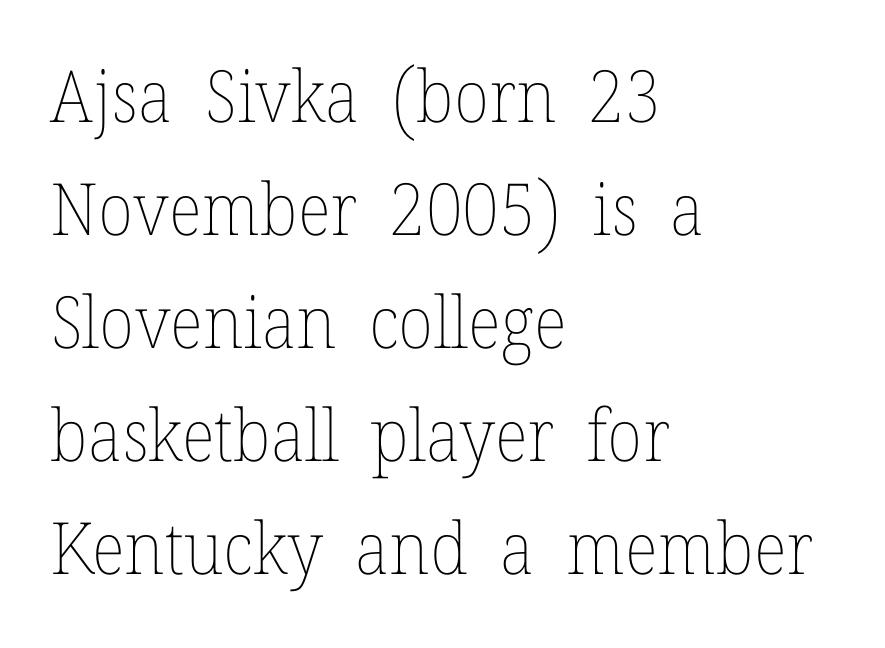
Q: Is the text bold? A: No.
Q: Is the text italic (slanted)? A: No, it is upright.
Q: Is the text underlined? A: No.
Q: How is the paragraph aligned? A: Left-aligned.
Q: Is the spacing between letters normal or unusually wide? A: Normal.
Q: Is the spacing between lines tight, normal or loose? A: Normal.
Q: Width (condensed, normal, or wide)? A: Normal.
Q: Stroke contrast? A: Low.
Q: x-height? A: Medium.
Q: Monospaced? A: No.
